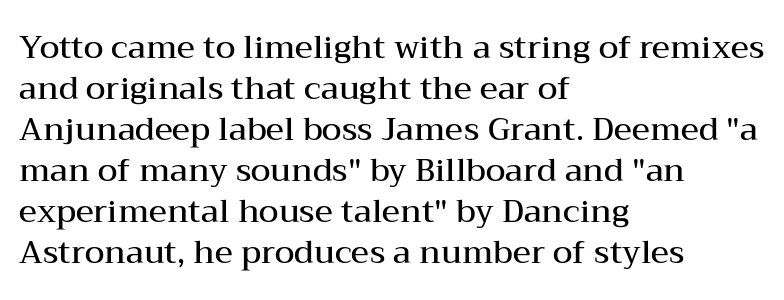
Q: Is the text bold? A: Semi-bold.
Q: Is the text italic (slanted)? A: No, it is upright.
Q: Is the typeface a serif or a sans-serif typeface? A: Serif.
Q: Is the text underlined? A: No.
Q: How is the paragraph aligned? A: Left-aligned.
Q: Is the spacing between letters normal or unusually wide? A: Normal.
Q: Is the spacing between lines tight, normal or loose? A: Normal.
Q: Width (condensed, normal, or wide)? A: Wide.
Q: Stroke contrast? A: Medium.
Q: x-height? A: Medium.
Q: Monospaced? A: No.
